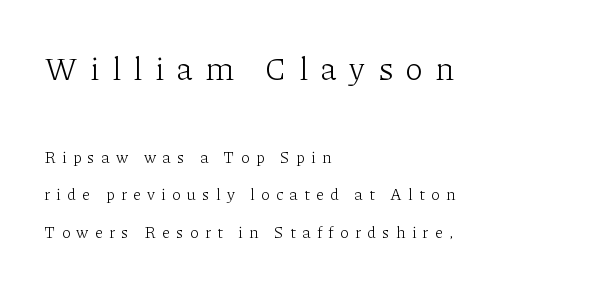
The text block is weighted toward the left margin, trailing off unevenly rightward. Every character sits straight up, as roman type does. A typesetter would call this proportional, since set widths differ per character. These lines are composed in type with serifs.
